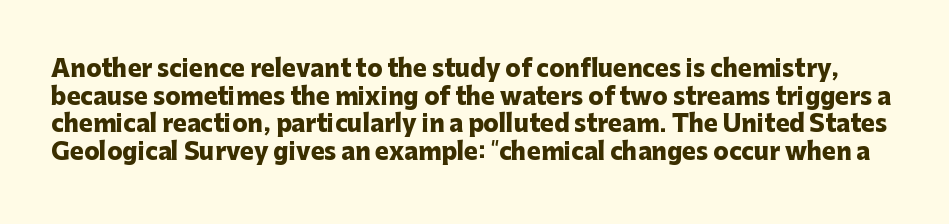
The passage shown is not underscored anywhere. As a designer I'd log this as weight 700, bold. These lines were composed using upright roman letters. The type is set solid horizontally, with unmodified tracking.
